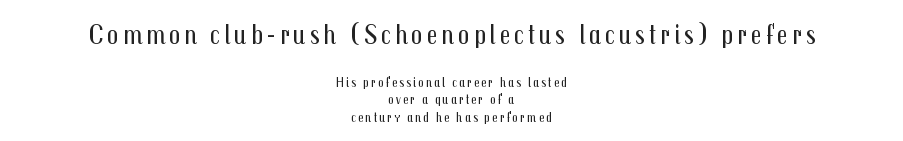
Q: Is the text bold? A: No.
Q: Is the text italic (slanted)? A: No, it is upright.
Q: Is the typeface a serif or a sans-serif typeface? A: Sans-serif.
Q: Is the text underlined? A: No.
Q: How is the paragraph aligned? A: Centered.
Q: Which block of text is set in a larger size, the first (top) or the second (bottom)? A: The first (top) one.
Q: Width (condensed, normal, or wide)? A: Condensed.
Q: Stroke contrast? A: Medium.
Q: x-height? A: Medium.
Q: Monospaced? A: No.
